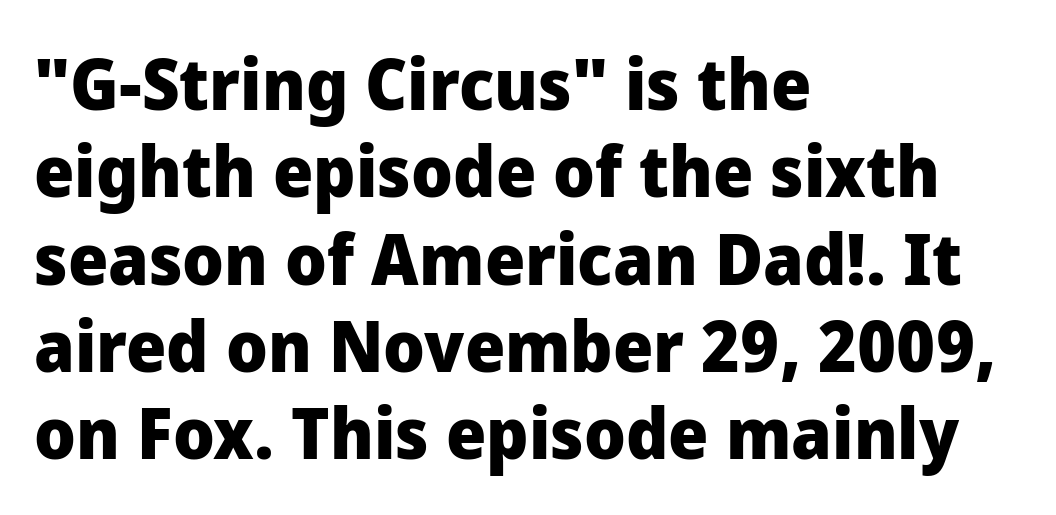
The image shows 71 px heavy sans-serif type, upright; set left-aligned, line spacing 1.23x, normal letter spacing, not underlined; low stroke contrast and a medium x-height.
